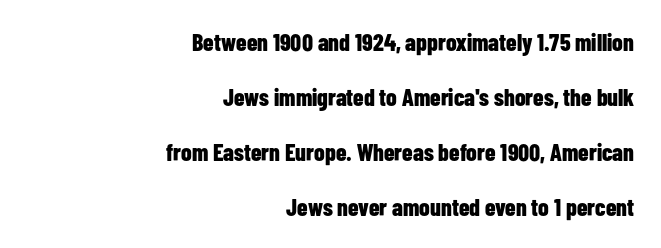
Decoration check: the copy has no underline. The lines are quadded right. This block would shrink considerably if given ordinary leading; it's expanded now. Ordinary non-slanted type is in use. No extra tracking has been applied to these lines.
